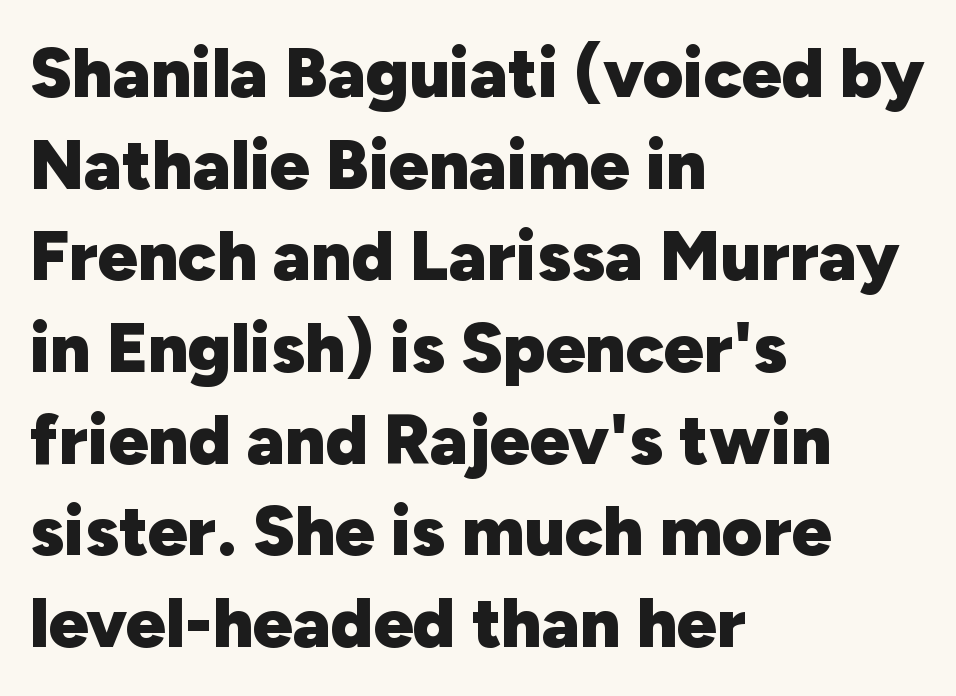
Summary of vertical rhythm: regular, with standard interline spacing. Italic? Not at all — the glyphs are vertical. The passage shown is typed in a proportional face where columns would drift. You could call the tracking neutral — neither tight nor loose.
